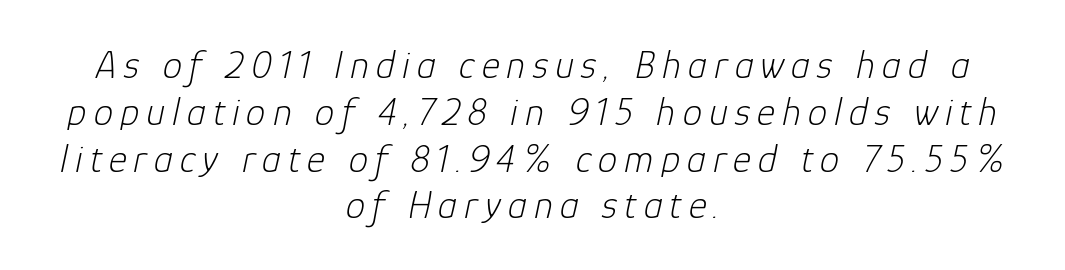
Q: Is the text bold? A: No.
Q: Is the text italic (slanted)? A: Yes, it leans right by about 12 degrees.
Q: Is the text underlined? A: No.
Q: How is the paragraph aligned? A: Centered.
Q: Width (condensed, normal, or wide)? A: Normal.
Q: Stroke contrast? A: Low.
Q: x-height? A: Medium.
Q: Monospaced? A: No.
